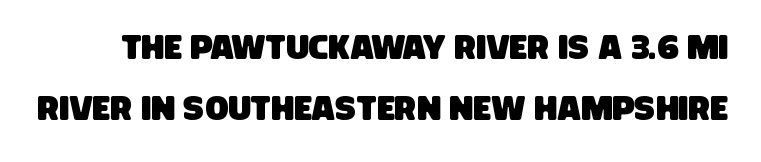
{"serif": "no", "width": "condensed", "stroke_contrast": "low", "x_height": "large", "monospaced": "no", "underline": "no", "line_spacing_ratio": 1.79, "letter_spacing": "normal", "letter_spacing_em": 0.0, "glyph_px": 34}
